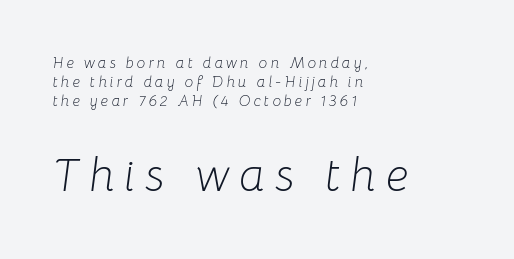
The image shows 46 px light type, italic (leaning right); set left-aligned, normal line spacing (1.26x), unusually wide letter spacing (+0.21 em), not underlined; the second (bottom) block is 3.07x larger; low stroke contrast and a medium x-height.
